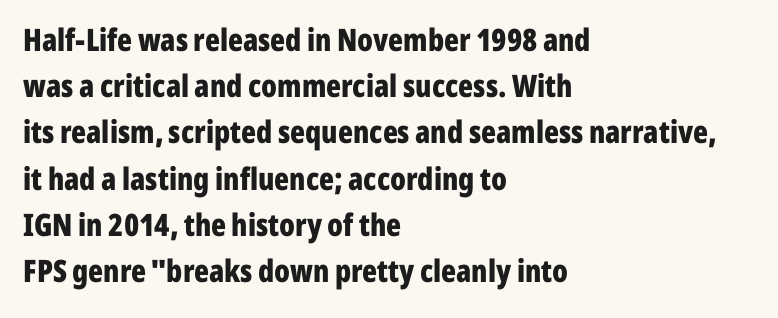
{"serif": "no", "italic": "no", "bold": "yes", "weight": "bold", "width": "condensed", "stroke_contrast": "low", "x_height": "medium", "monospaced": "no", "underline": "no", "align": "left", "line_spacing": "normal", "line_spacing_ratio": 1.49, "letter_spacing": "normal", "letter_spacing_em": 0.0, "glyph_px": 31}
